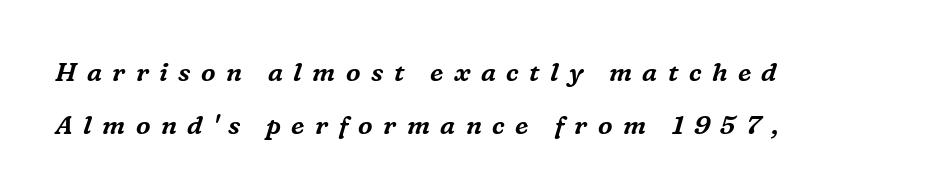
The image shows 26 px text type, italic (leaning right); set left-aligned, loose line spacing (2.02x), unusually wide letter spacing (+0.4 em), not underlined.
